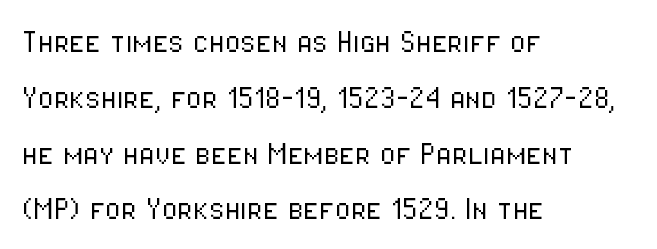
{"serif": "no", "italic": "no", "bold": "no", "weight": "light", "width": "condensed", "stroke_contrast": "low", "x_height": "medium", "monospaced": "no", "underline": "no", "align": "left", "line_spacing": "normal", "line_spacing_ratio": 1.55, "letter_spacing": "normal", "letter_spacing_em": 0.0, "glyph_px": 36}
